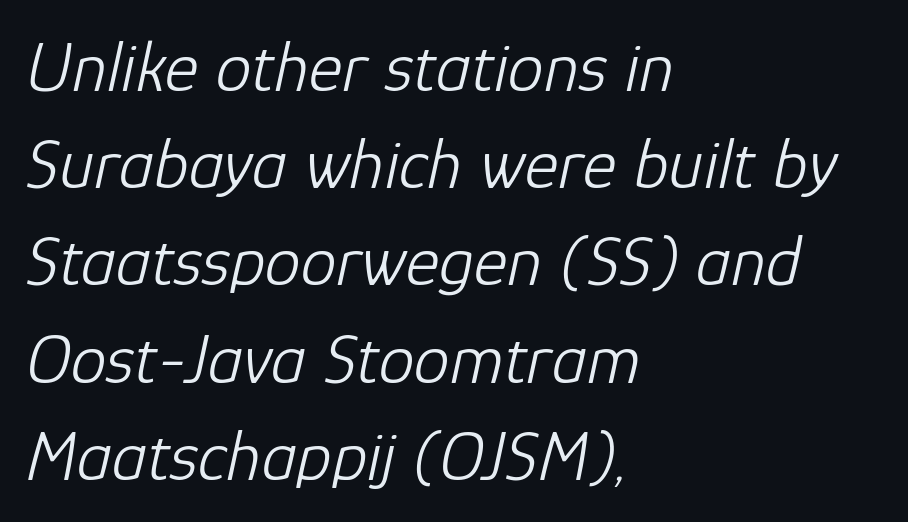
Q: Is the text bold? A: No.
Q: Is the text italic (slanted)? A: Yes, it leans right by about 12 degrees.
Q: Is the text underlined? A: No.
Q: How is the paragraph aligned? A: Left-aligned.
Q: Is the spacing between letters normal or unusually wide? A: Normal.
Q: Is the spacing between lines tight, normal or loose? A: Normal.
Q: Width (condensed, normal, or wide)? A: Normal.
Q: Stroke contrast? A: Low.
Q: x-height? A: Medium.
Q: Monospaced? A: No.
